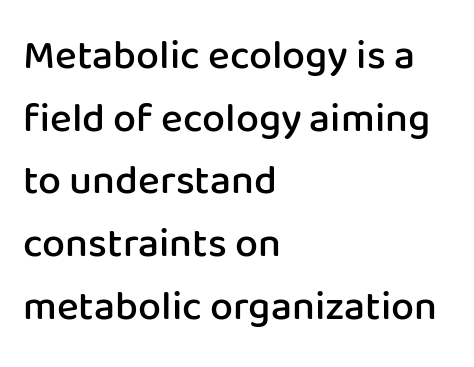
{"serif": "no", "italic": "no", "bold": "semi", "weight": "semibold", "width": "normal", "stroke_contrast": "low", "x_height": "medium", "monospaced": "no", "underline": "no", "align": "left", "line_spacing": "normal", "line_spacing_ratio": 1.53, "letter_spacing": "normal", "letter_spacing_em": 0.0, "glyph_px": 41}
